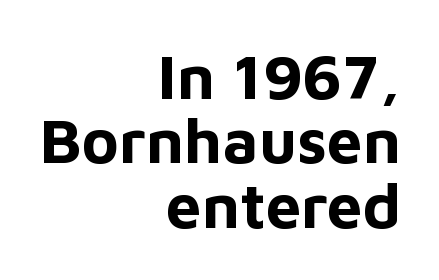
{"serif": "no", "italic": "no", "bold": "yes", "weight": "bold", "width": "normal", "stroke_contrast": "low", "x_height": "medium", "monospaced": "no", "underline": "no", "align": "right", "line_spacing": "tight", "line_spacing_ratio": 1.02, "letter_spacing": "normal", "letter_spacing_em": 0.0, "glyph_px": 63}
